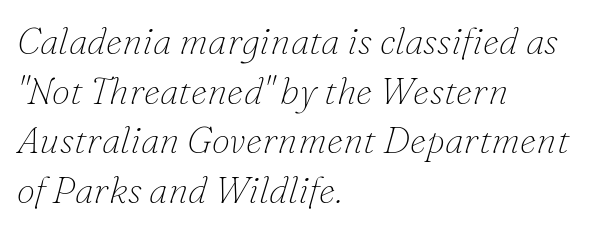
{"serif": "yes", "italic": "yes", "lean": "right", "slant_degrees": 16, "bold": "no", "weight": "thin", "width": "normal", "stroke_contrast": "low", "x_height": "small", "monospaced": "no", "underline": "no", "align": "left", "line_spacing": "normal", "line_spacing_ratio": 1.34, "letter_spacing": "normal", "letter_spacing_em": 0.0, "glyph_px": 37}
